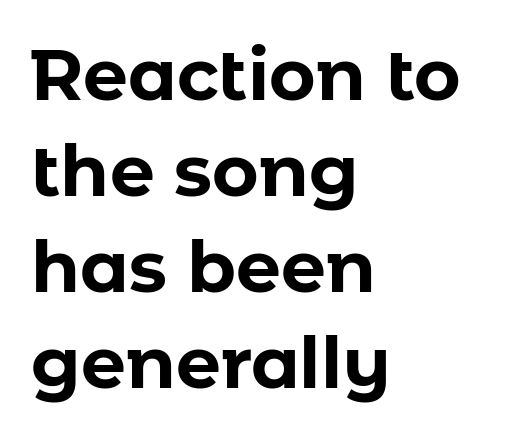
Q: Is the text bold? A: Yes.
Q: Is the text italic (slanted)? A: No, it is upright.
Q: Is the typeface a serif or a sans-serif typeface? A: Sans-serif.
Q: Is the text underlined? A: No.
Q: How is the paragraph aligned? A: Left-aligned.
Q: Is the spacing between letters normal or unusually wide? A: Normal.
Q: Is the spacing between lines tight, normal or loose? A: Normal.
Q: Width (condensed, normal, or wide)? A: Normal.
Q: Stroke contrast? A: Low.
Q: x-height? A: Medium.
Q: Monospaced? A: No.
